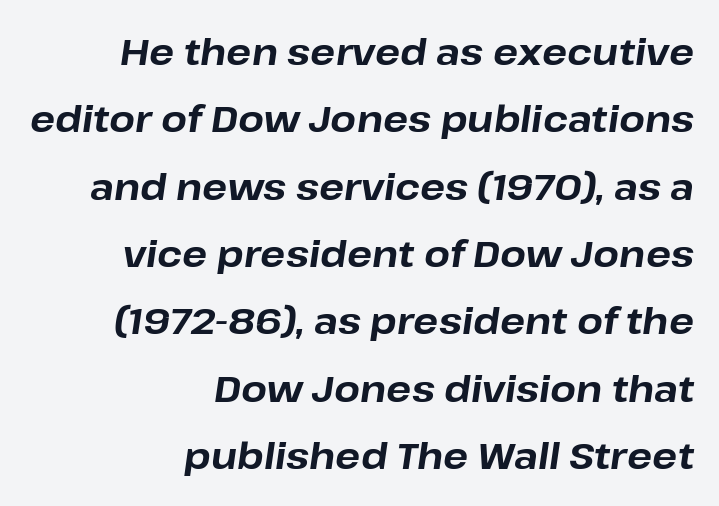
{"italic": "yes", "lean": "right", "slant_degrees": 8, "bold": "yes", "weight": "bold", "width": "normal", "stroke_contrast": "low", "x_height": "medium", "monospaced": "no", "underline": "no", "align": "right", "line_spacing_ratio": 1.82, "letter_spacing": "normal", "letter_spacing_em": 0.0, "glyph_px": 37}
